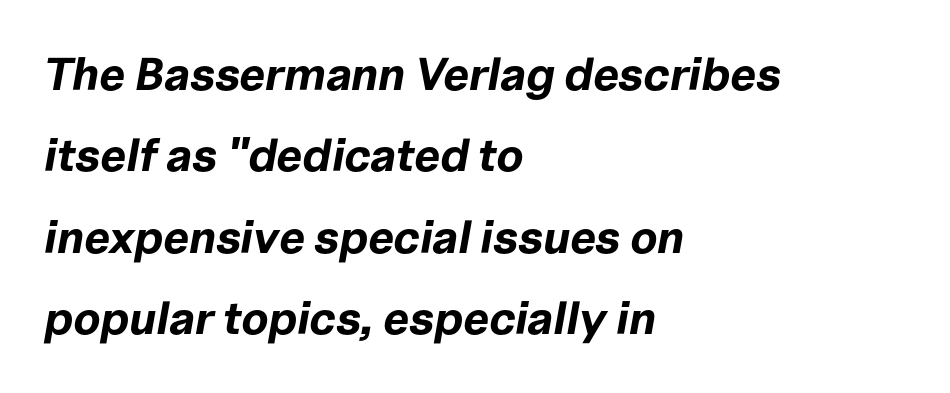
The image shows 46 px bold type, italic (leaning right); set left-aligned, line spacing 1.77x, normal letter spacing, not underlined; low stroke contrast and a medium x-height.
